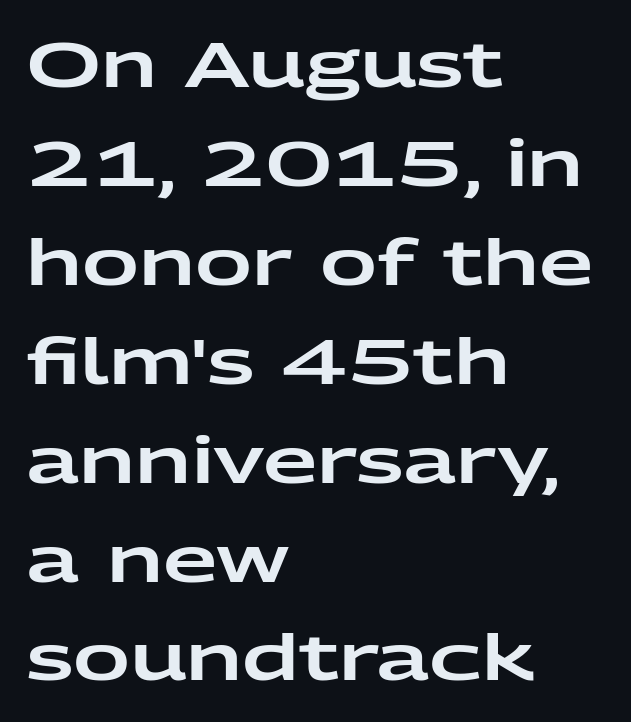
{"serif": "no", "italic": "no", "width": "wide", "stroke_contrast": "low", "x_height": "medium", "monospaced": "no", "underline": "no", "align": "left", "line_spacing": "normal", "line_spacing_ratio": 1.57, "letter_spacing": "normal", "letter_spacing_em": 0.0, "glyph_px": 63}
